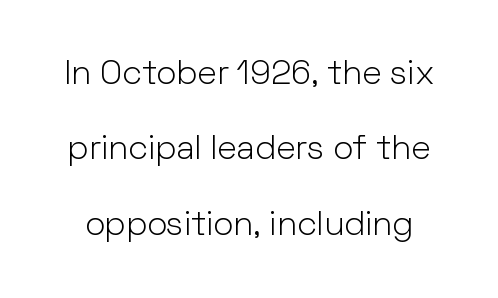
The image shows 34 px light sans-serif type, upright; set loose line spacing (2.22x), normal letter spacing, not underlined; low stroke contrast and a medium x-height.
